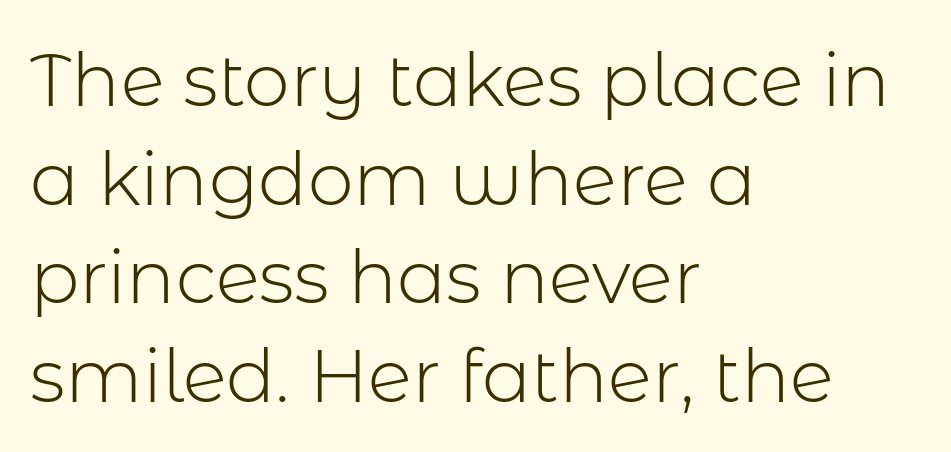
{"serif": "no", "italic": "no", "bold": "no", "weight": "light", "width": "normal", "stroke_contrast": "low", "x_height": "medium", "monospaced": "no", "underline": "no", "align": "left", "line_spacing": "normal", "line_spacing_ratio": 1.35, "letter_spacing": "normal", "letter_spacing_em": 0.0, "glyph_px": 73}
